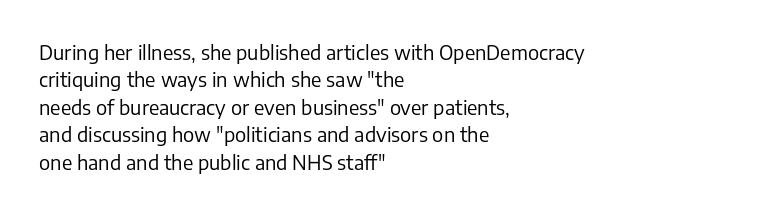
Caption: standard tracking, unaltered. Alignment: flush left. Line spacing here is normal. Weight: not bold — regular or lighter.
